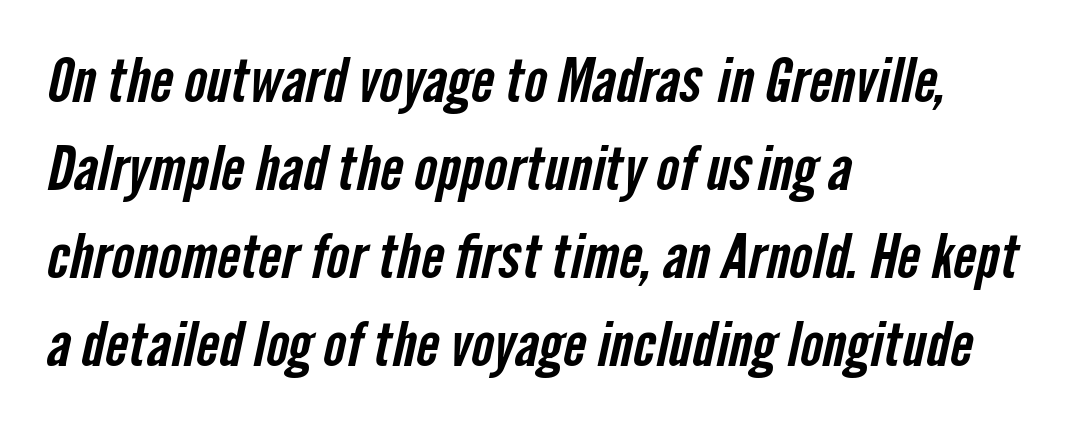
{"serif": "no", "width": "condensed", "stroke_contrast": "low", "x_height": "medium", "monospaced": "no", "underline": "no", "align": "left", "line_spacing": "normal", "line_spacing_ratio": 1.44, "letter_spacing": "normal", "letter_spacing_em": 0.0, "glyph_px": 61}
